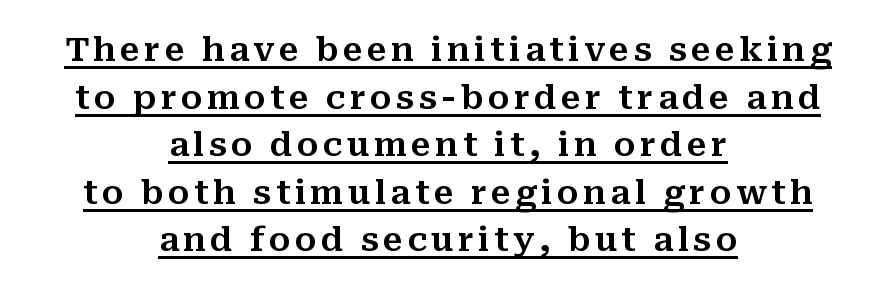
{"serif": "yes", "italic": "no", "width": "normal", "stroke_contrast": "medium", "x_height": "medium", "monospaced": "no", "underline": "yes", "align": "center", "line_spacing": "normal", "line_spacing_ratio": 1.44, "glyph_px": 33}
